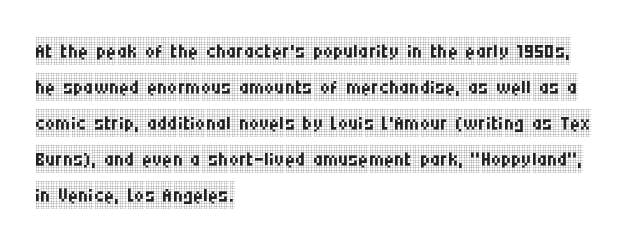
{"serif": "yes", "italic": "no", "bold": "no", "weight": "regular", "width": "condensed", "stroke_contrast": "low", "x_height": "large", "monospaced": "no", "underline": "no", "align": "left", "line_spacing": "normal", "line_spacing_ratio": 1.29, "letter_spacing": "normal", "letter_spacing_em": 0.0, "glyph_px": 28}
